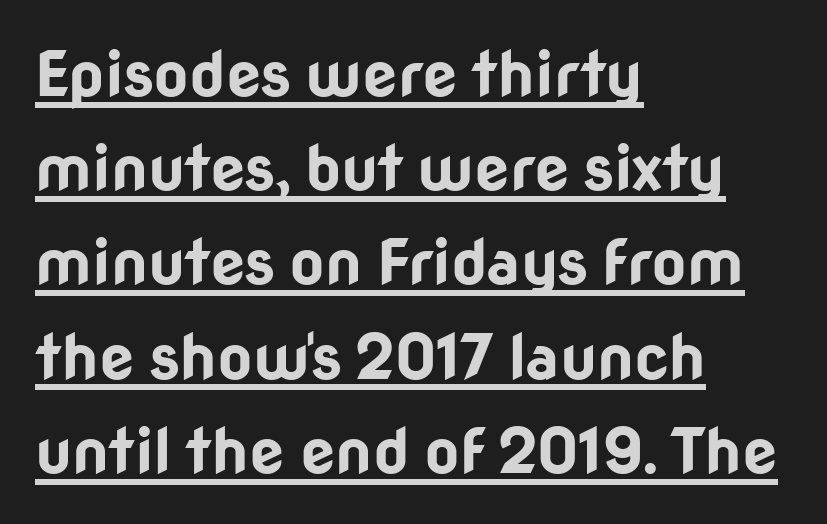
The image shows 62 px bold sans-serif type, upright; set left-aligned, normal line spacing (1.52x), normal letter spacing, underlined; low stroke contrast and a medium x-height.
